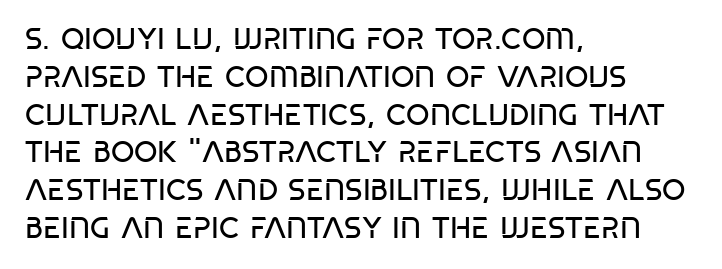
The image shows 30 px regular-weight, condensed sans-serif type; set left-aligned, normal line spacing (1.26x), normal letter spacing, not underlined; low stroke contrast and a large x-height.
